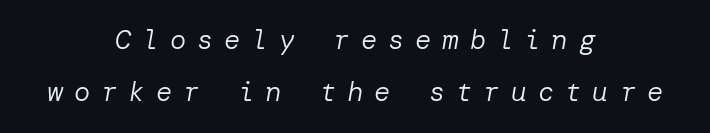
{"italic": "yes", "lean": "right", "slant_degrees": 10, "bold": "no", "underline": "no", "align": "center", "line_spacing": "loose", "line_spacing_ratio": 1.93, "letter_spacing": "wide", "letter_spacing_em": 0.41, "glyph_px": 27}
